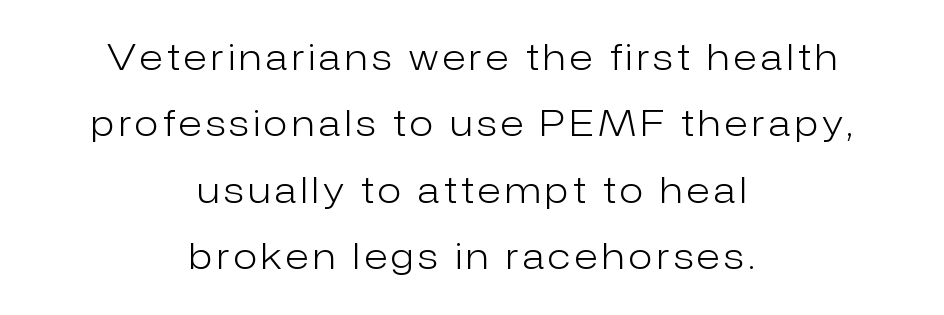
{"serif": "no", "italic": "no", "bold": "no", "weight": "light", "width": "normal", "stroke_contrast": "low", "x_height": "medium", "monospaced": "no", "underline": "no", "align": "center", "line_spacing": "loose", "line_spacing_ratio": 1.9, "glyph_px": 35}
